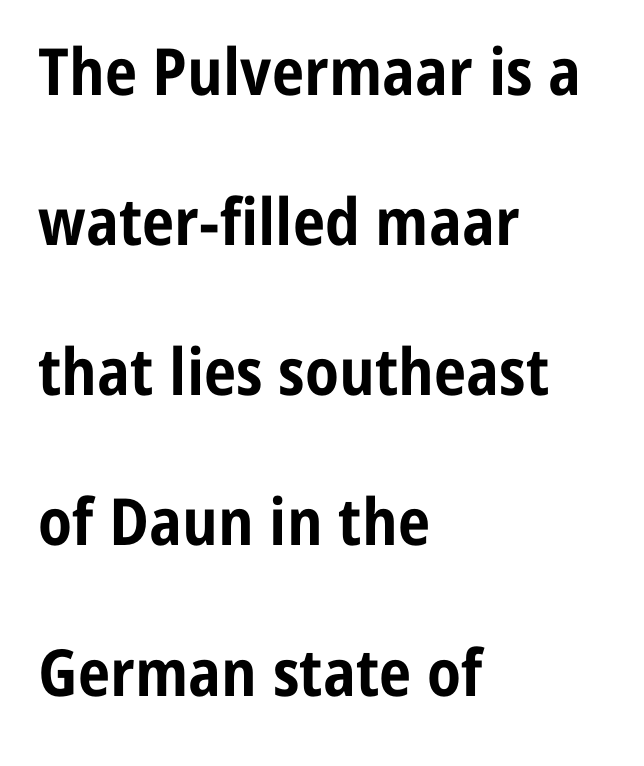
{"serif": "no", "italic": "no", "bold": "yes", "weight": "bold", "width": "condensed", "stroke_contrast": "low", "x_height": "medium", "monospaced": "no", "underline": "no", "align": "left", "line_spacing": "loose", "line_spacing_ratio": 2.31, "letter_spacing": "normal", "letter_spacing_em": 0.0, "glyph_px": 65}
